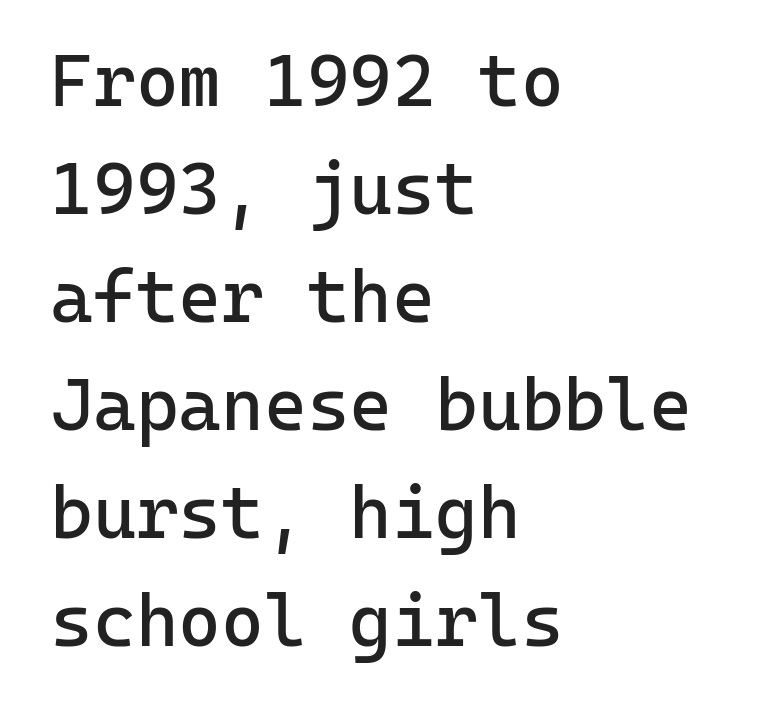
{"serif": "no", "italic": "no", "bold": "no", "weight": "regular", "width": "normal", "stroke_contrast": "low", "x_height": "medium", "monospaced": "yes", "underline": "no", "align": "left", "line_spacing": "normal", "line_spacing_ratio": 1.48, "letter_spacing": "normal", "letter_spacing_em": 0.0, "glyph_px": 73}
